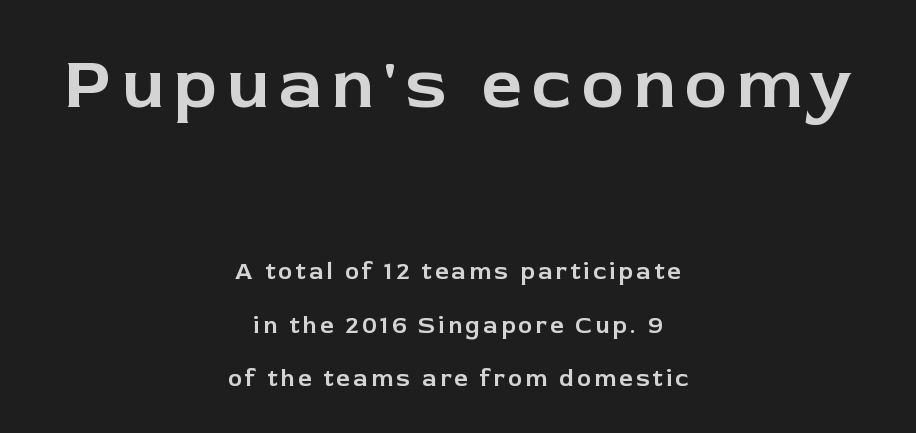
This sample is center-justified, so both line endings float freely. Honestly, there is no underline to notice here at all. Notice how the stems are strictly vertical — no italics here. Do the characters align in a grid? No, the font is proportional. The typeface chosen for these lines omits serifs. The line-height multiplier appears high, well above default.
